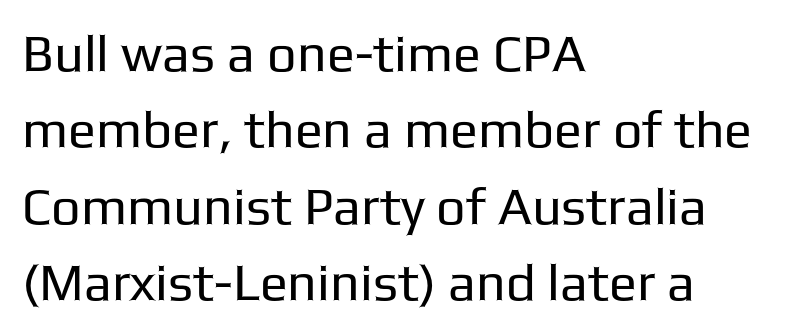
The lettering stays uniformly vertical, giving the passage a roman look. Stroke terminals: plain, sans-serif. Horizontal alignment here is leftward, the default for most running prose. Each word holds together tightly as a unit, with standard inter-letter gaps.
